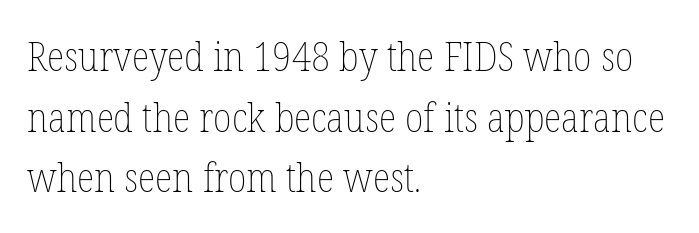
{"italic": "no", "bold": "no", "weight": "thin", "width": "condensed", "stroke_contrast": "low", "x_height": "medium", "monospaced": "no", "underline": "no", "align": "left", "line_spacing": "normal", "line_spacing_ratio": 1.48, "letter_spacing": "normal", "letter_spacing_em": 0.0, "glyph_px": 41}
